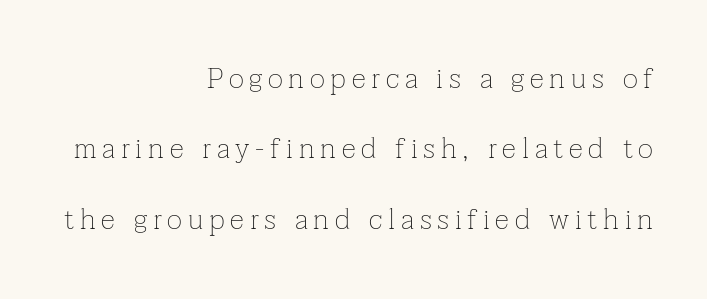
{"serif": "yes", "italic": "no", "bold": "no", "weight": "thin", "width": "normal", "stroke_contrast": "low", "x_height": "medium", "monospaced": "no", "underline": "no", "align": "right", "line_spacing": "loose", "line_spacing_ratio": 2.43, "letter_spacing": "wide", "letter_spacing_em": 0.2, "glyph_px": 29}
